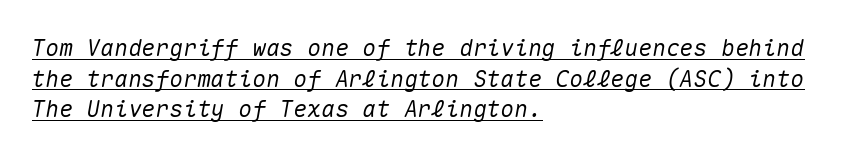
The passage shown is underscored from start to finish. The ragged edge is on the right, which tells us the setting is flush left. The passage shown has conventional tracking throughout. Emphasis-style slanted type is in use.
